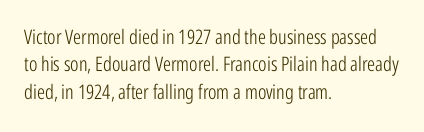
{"italic": "no", "bold": "no", "underline": "no", "align": "left", "line_spacing": "normal", "line_spacing_ratio": 1.37, "letter_spacing": "normal", "letter_spacing_em": 0.0, "glyph_px": 20}
